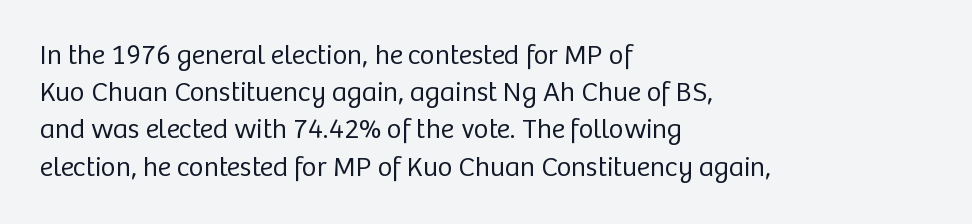
Q: Is the text bold? A: No.
Q: Is the text italic (slanted)? A: No, it is upright.
Q: Is the typeface a serif or a sans-serif typeface? A: Sans-serif.
Q: Is the text underlined? A: No.
Q: How is the paragraph aligned? A: Left-aligned.
Q: Is the spacing between letters normal or unusually wide? A: Normal.
Q: Is the spacing between lines tight, normal or loose? A: Normal.
Q: Width (condensed, normal, or wide)? A: Normal.
Q: Stroke contrast? A: Low.
Q: x-height? A: Medium.
Q: Monospaced? A: No.
